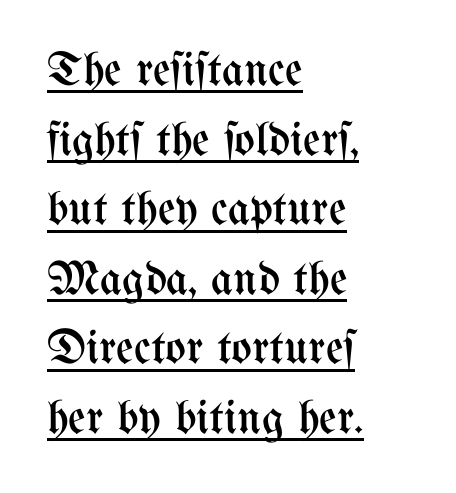
The image shows 48 px regular-weight, condensed type, upright; set left-aligned, normal line spacing (1.45x), normal letter spacing, underlined; medium stroke contrast and a medium x-height.
